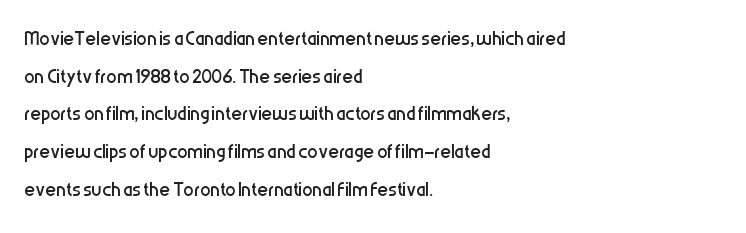
{"italic": "no", "bold": "no", "underline": "no", "align": "left", "line_spacing": "normal", "line_spacing_ratio": 1.45, "letter_spacing": "normal", "letter_spacing_em": 0.0, "glyph_px": 26}
